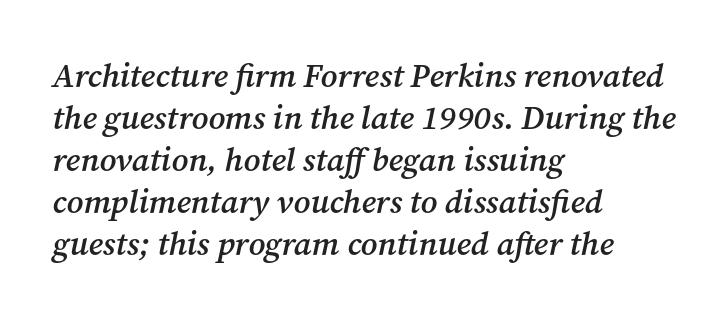
The image shows 33 px semibold serif type, italic (leaning right); set left-aligned, normal line spacing (1.27x), normal letter spacing, not underlined; medium stroke contrast and a medium x-height.
